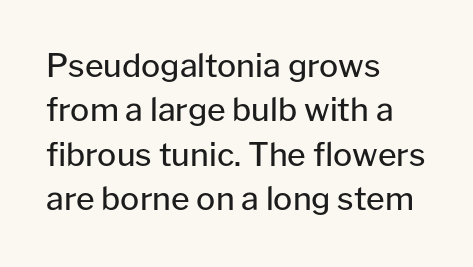
Q: Is the text bold? A: No.
Q: Is the text italic (slanted)? A: No, it is upright.
Q: Is the typeface a serif or a sans-serif typeface? A: Sans-serif.
Q: Is the text underlined? A: No.
Q: How is the paragraph aligned? A: Left-aligned.
Q: Is the spacing between letters normal or unusually wide? A: Normal.
Q: Is the spacing between lines tight, normal or loose? A: Normal.
Q: Width (condensed, normal, or wide)? A: Normal.
Q: Stroke contrast? A: Low.
Q: x-height? A: Medium.
Q: Monospaced? A: No.
